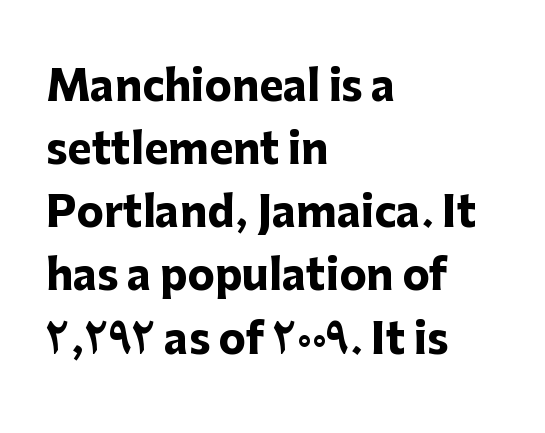
The image shows 41 px heavy sans-serif type, upright; set left-aligned, normal line spacing (1.54x), normal letter spacing, not underlined; low stroke contrast and a medium x-height.
